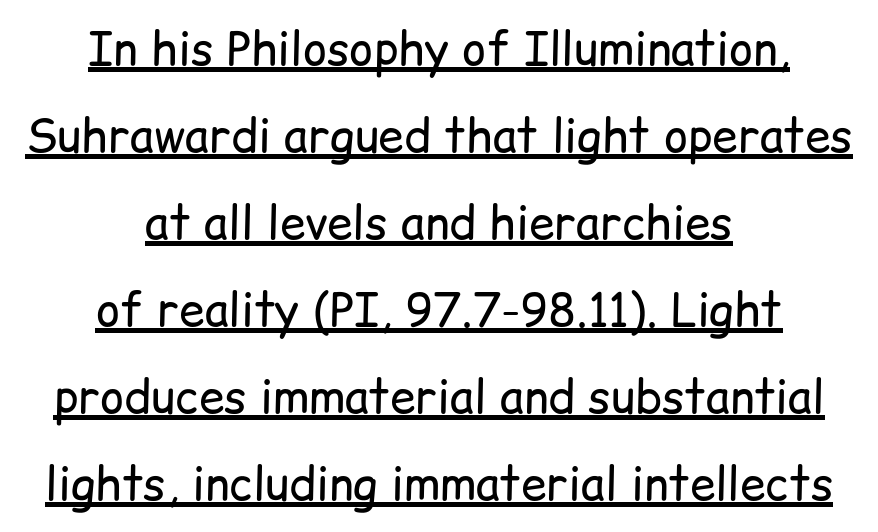
Q: Is the text bold? A: No.
Q: Is the text italic (slanted)? A: No, it is upright.
Q: Is the typeface a serif or a sans-serif typeface? A: Sans-serif.
Q: Is the text underlined? A: Yes.
Q: How is the paragraph aligned? A: Centered.
Q: Is the spacing between letters normal or unusually wide? A: Normal.
Q: Width (condensed, normal, or wide)? A: Normal.
Q: Stroke contrast? A: Low.
Q: x-height? A: Medium.
Q: Monospaced? A: No.
